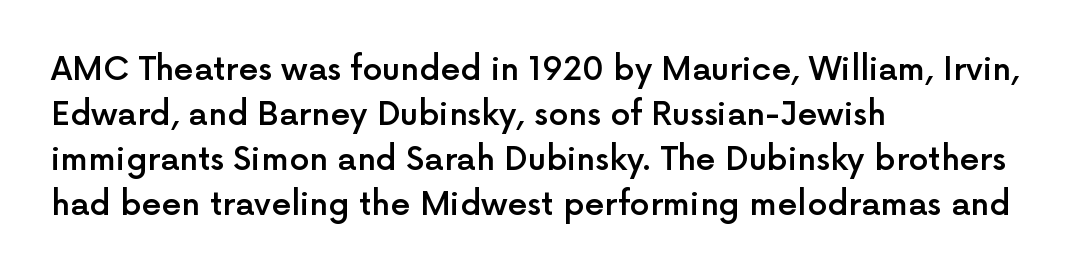
Q: Is the text bold? A: Semi-bold.
Q: Is the text italic (slanted)? A: No, it is upright.
Q: Is the typeface a serif or a sans-serif typeface? A: Sans-serif.
Q: Is the text underlined? A: No.
Q: How is the paragraph aligned? A: Left-aligned.
Q: Is the spacing between letters normal or unusually wide? A: Normal.
Q: Is the spacing between lines tight, normal or loose? A: Normal.
Q: Width (condensed, normal, or wide)? A: Normal.
Q: x-height? A: Medium.
Q: Monospaced? A: No.
